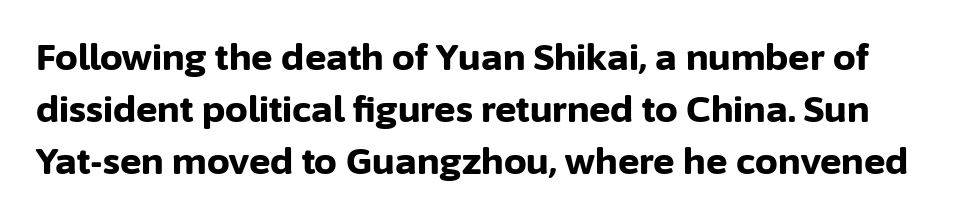
Nobody drew a line under any word here. The passage shown is typed in a proportional face where columns would drift. Regarding serifs, this sample does without them. The type sits square on the baseline with zero lean. These lines sit exactly where default settings would place them. In terms of weight, the rendering is a true, heavy bold.
